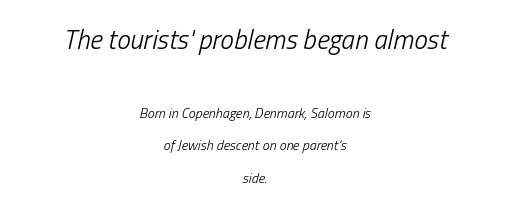
Q: Is the text bold? A: No.
Q: Is the text italic (slanted)? A: Yes, it leans right by about 13 degrees.
Q: Is the text underlined? A: No.
Q: How is the paragraph aligned? A: Centered.
Q: Is the spacing between letters normal or unusually wide? A: Normal.
Q: Is the spacing between lines tight, normal or loose? A: Loose.
Q: Which block of text is set in a larger size, the first (top) or the second (bottom)? A: The first (top) one.
